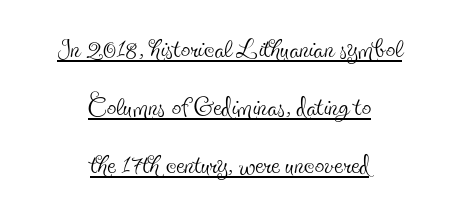
How are the letters spaced? Ordinarily, with no added tracking. Weight: not bold — regular or lighter. The lines are quadded center. This sample has the flowing, uneven cadence of proportional lettering.
